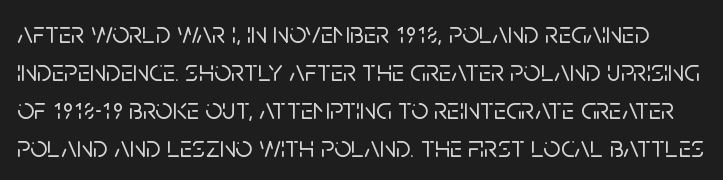
{"serif": "no", "italic": "no", "width": "normal", "stroke_contrast": "low", "x_height": "large", "monospaced": "no", "underline": "no", "line_spacing": "normal", "line_spacing_ratio": 1.27, "letter_spacing": "normal", "letter_spacing_em": 0.0, "glyph_px": 30}
